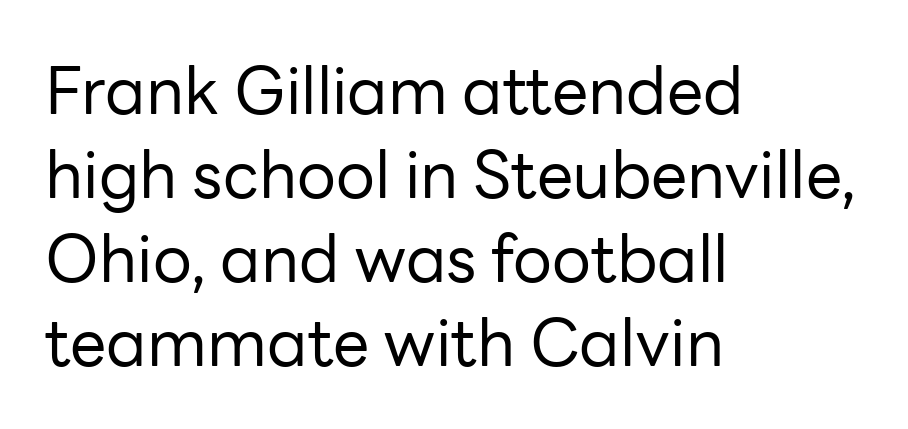
Baseline-to-baseline distance is the conventional proportion of letter height. Leftover space on each line is placed entirely after the last word. If you drew a line through each stem, it would be perfectly vertical. Descender tails drop into unmarked territory. Is this a sans? Yes — the strokes have no serifs. Proportional: the letters do not fall into vertical columns.
